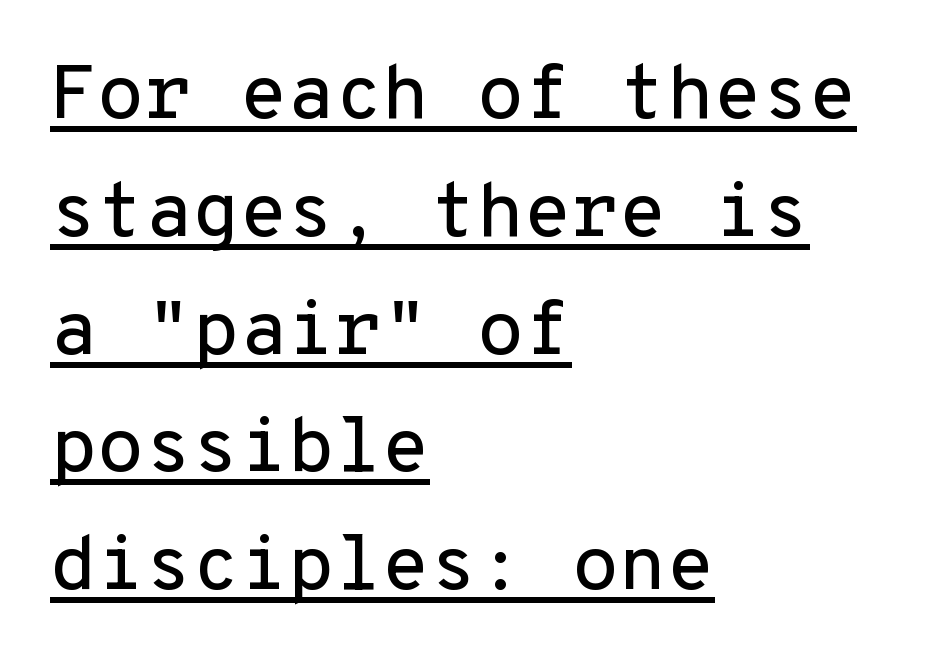
The image shows 77 px sans-serif type, upright, monospaced; set left-aligned, normal line spacing (1.53x), normal letter spacing, underlined; low stroke contrast and a medium x-height.
